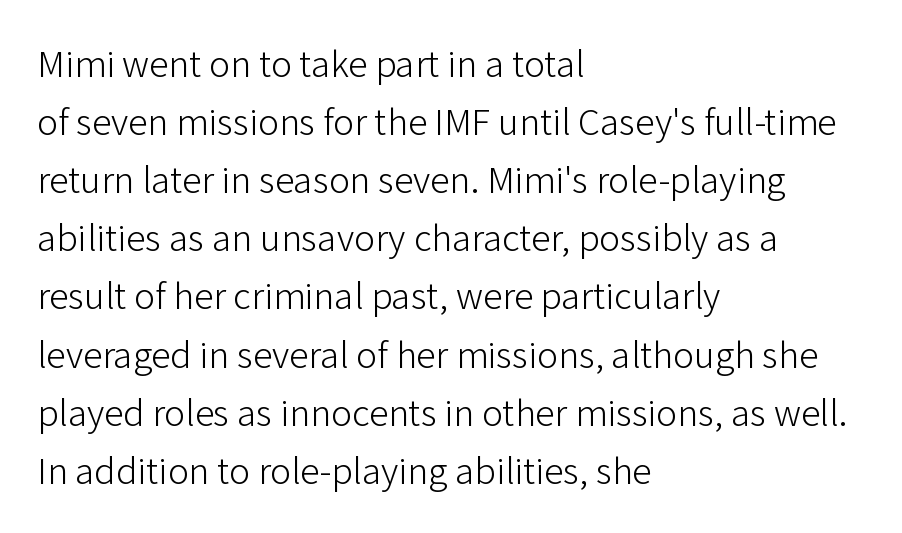
{"serif": "no", "italic": "no", "bold": "no", "weight": "light", "width": "normal", "stroke_contrast": "low", "x_height": "medium", "monospaced": "no", "underline": "no", "align": "left", "line_spacing": "normal", "line_spacing_ratio": 1.49, "letter_spacing": "normal", "letter_spacing_em": 0.0, "glyph_px": 39}
